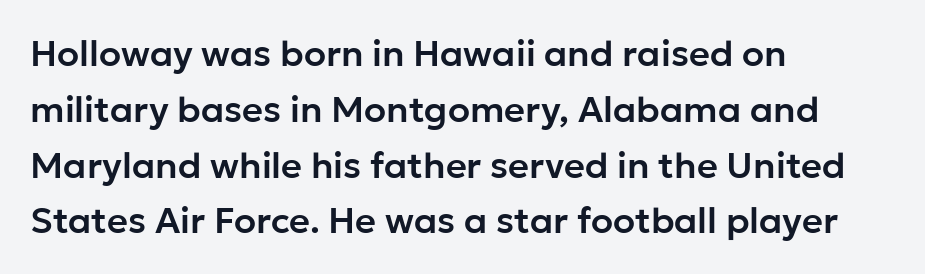
A typesetter would call this proportional, since set widths differ per character. Which margin do the lines hug? The left one — the right edge is uneven. Words appear dense and cohesive because spacing is normal. No feet cap the strokes, marking this as sans-serif type. This sample keeps an unexceptional amount of space between lines.
